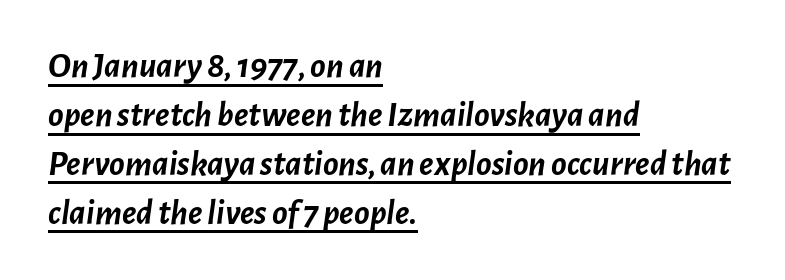
Q: Is the text bold? A: Yes.
Q: Is the text italic (slanted)? A: Yes, it leans right by about 7 degrees.
Q: Is the text underlined? A: Yes.
Q: How is the paragraph aligned? A: Left-aligned.
Q: Is the spacing between letters normal or unusually wide? A: Normal.
Q: Is the spacing between lines tight, normal or loose? A: Normal.
Q: Width (condensed, normal, or wide)? A: Normal.
Q: Stroke contrast? A: Low.
Q: x-height? A: Medium.
Q: Monospaced? A: No.
